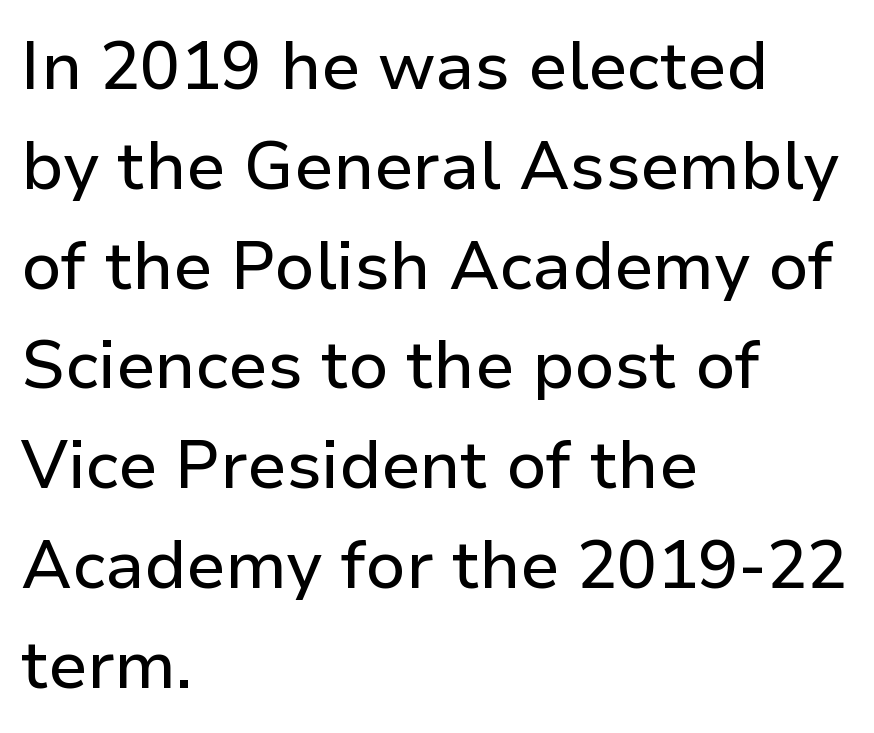
{"serif": "no", "italic": "no", "width": "normal", "stroke_contrast": "low", "x_height": "medium", "monospaced": "no", "underline": "no", "align": "left", "line_spacing": "normal", "line_spacing_ratio": 1.49, "letter_spacing": "normal", "letter_spacing_em": 0.0, "glyph_px": 67}
